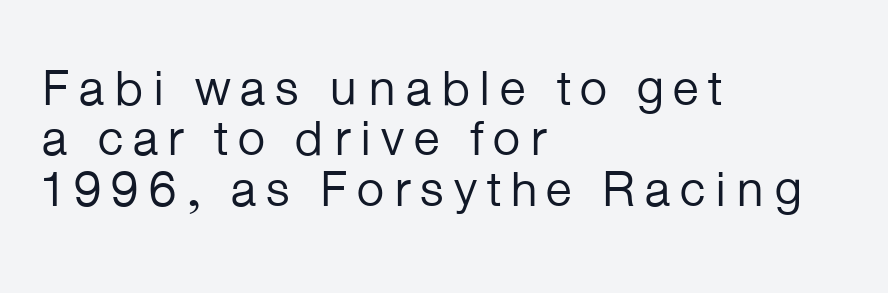
{"serif": "no", "italic": "no", "bold": "no", "weight": "regular", "width": "normal", "stroke_contrast": "low", "x_height": "medium", "monospaced": "no", "underline": "no", "align": "left", "line_spacing": "tight", "line_spacing_ratio": 1.01, "glyph_px": 50}
